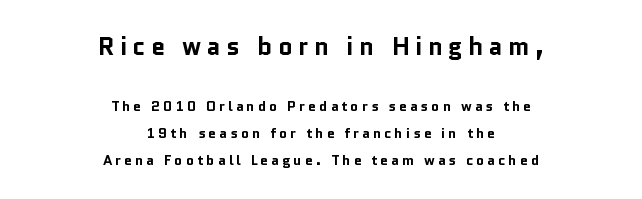
Q: Is the text bold? A: Yes.
Q: Is the text italic (slanted)? A: No, it is upright.
Q: Is the text underlined? A: No.
Q: How is the paragraph aligned? A: Centered.
Q: Is the spacing between letters normal or unusually wide? A: Unusually wide.
Q: Is the spacing between lines tight, normal or loose? A: Loose.
Q: Which block of text is set in a larger size, the first (top) or the second (bottom)? A: The first (top) one.
